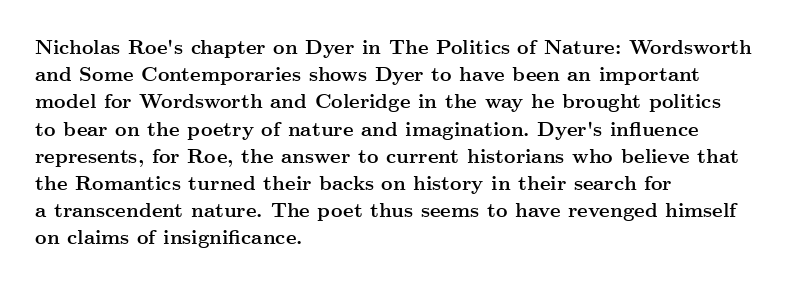
Vertical strokes here are truly vertical. Line spacing here is normal. The rendering anchors every line to the left-hand side. Short note: letters normally spaced. Has an underline been added? It has not. The sample has been set heavy, in full bold.
